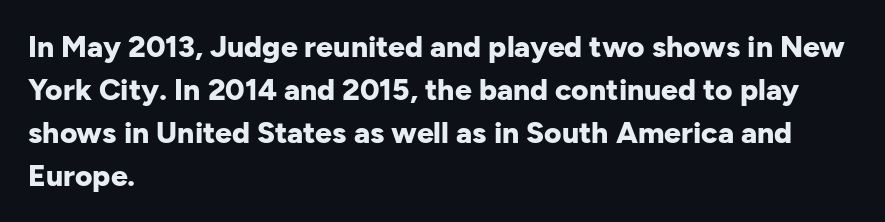
Every stem runs plumb, perpendicular to the baseline. Each new line begins a customary step beneath the previous one. Notice how the passage keeps a crisp vertical edge on the left only. Each letter's strokes conclude bluntly, with no projecting serifs. Rule under the text: the space is simply empty. Inter-character spacing is left at the font's built-in metrics.
